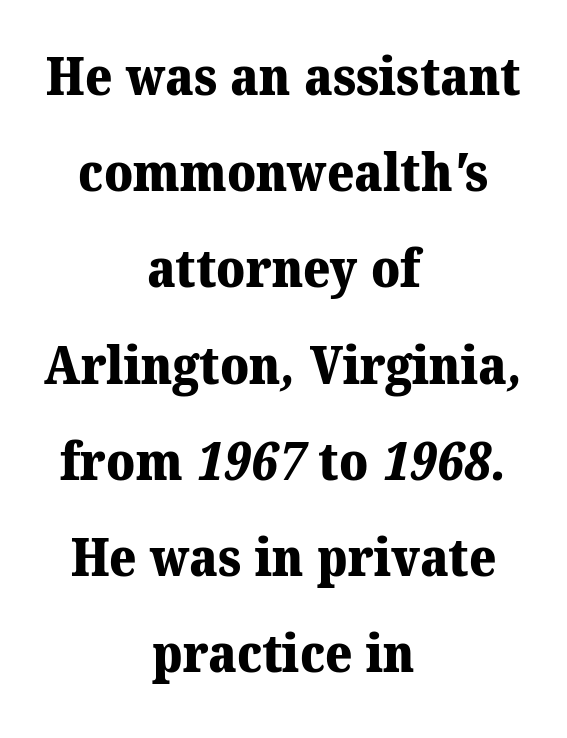
The image shows 52 px heavy serif type; set centered, line spacing 1.85x, normal letter spacing, not underlined; medium stroke contrast and a medium x-height.
